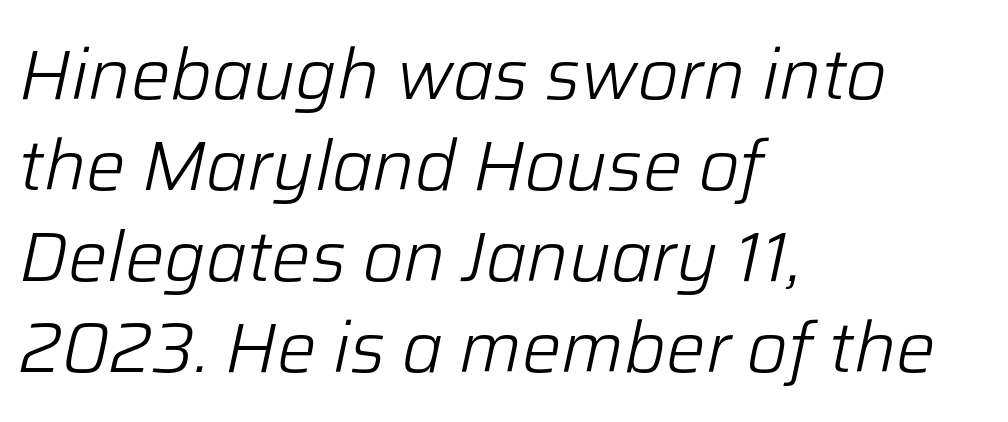
The image shows 70 px light type, italic (leaning right); set left-aligned, normal line spacing (1.3x), normal letter spacing, not underlined; low stroke contrast and a medium x-height.
